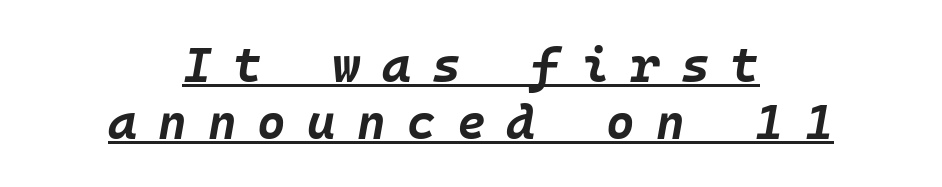
{"italic": "yes", "lean": "right", "slant_degrees": 10, "bold": "yes", "weight": "bold", "width": "normal", "stroke_contrast": "low", "x_height": "large", "underline": "yes", "align": "center", "line_spacing_ratio": 1.16, "letter_spacing": "wide", "letter_spacing_em": 0.43, "glyph_px": 49}
